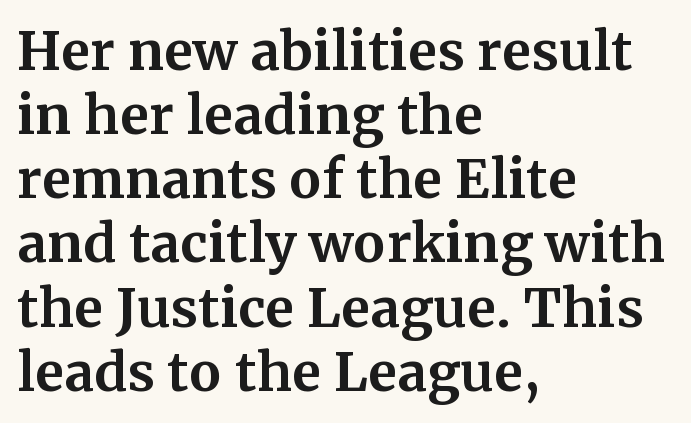
{"serif": "yes", "italic": "no", "bold": "yes", "weight": "bold", "width": "normal", "stroke_contrast": "medium", "x_height": "medium", "monospaced": "no", "underline": "no", "align": "left", "line_spacing_ratio": 1.21, "letter_spacing": "normal", "letter_spacing_em": 0.0, "glyph_px": 53}
